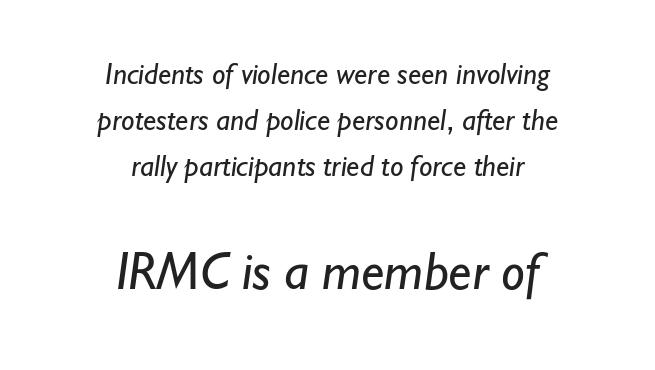
Does the bottom block carry the larger type? Yes, it does. The letterforms sit at book weight or below. The rendering keeps characters at their native spacing. Rule under the text: the space is simply empty.
